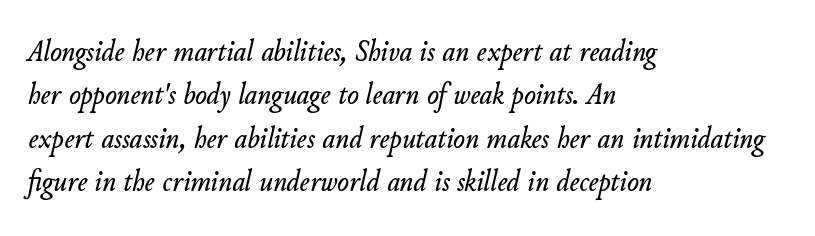
The image shows 31 px text type, italic (leaning right); set left-aligned, normal line spacing (1.4x), normal letter spacing, not underlined; low stroke contrast and a small x-height.
